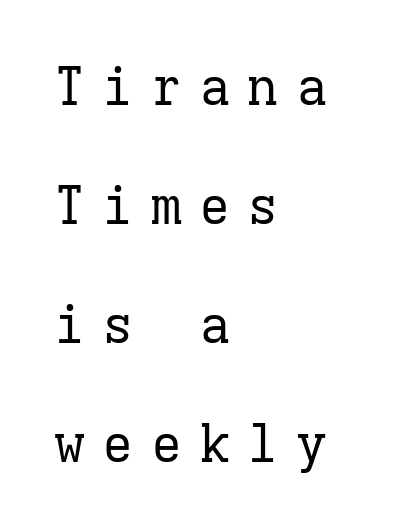
{"serif": "yes", "italic": "no", "bold": "no", "weight": "regular", "width": "normal", "stroke_contrast": "low", "x_height": "medium", "monospaced": "yes", "underline": "no", "align": "left", "line_spacing": "loose", "line_spacing_ratio": 2.29, "letter_spacing": "wide", "letter_spacing_em": 0.33, "glyph_px": 52}
